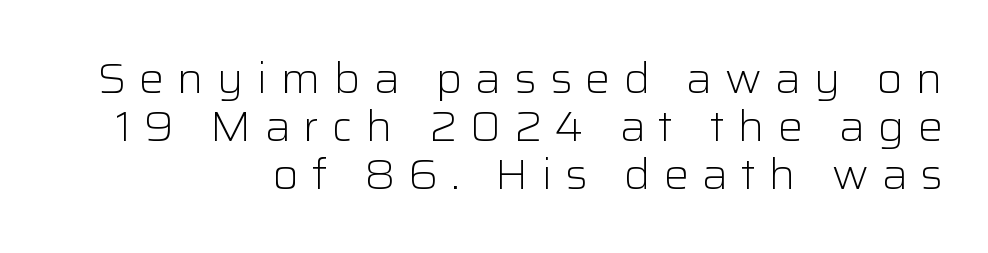
The image shows 42 px light sans-serif type, upright; set right-aligned, tight line spacing (1.14x), unusually wide letter spacing (+0.31 em), not underlined; low stroke contrast and a medium x-height.
